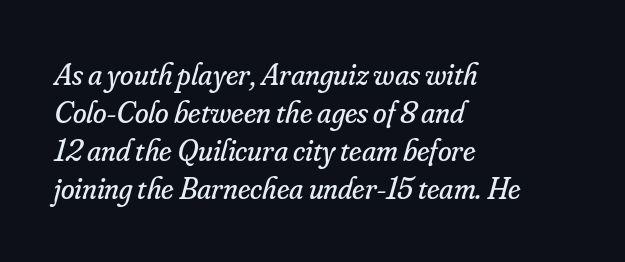
The image shows 31 px regular-weight serif type, italic (leaning right); set left-aligned, line spacing 1.23x, normal letter spacing, not underlined; low stroke contrast and a small x-height.
